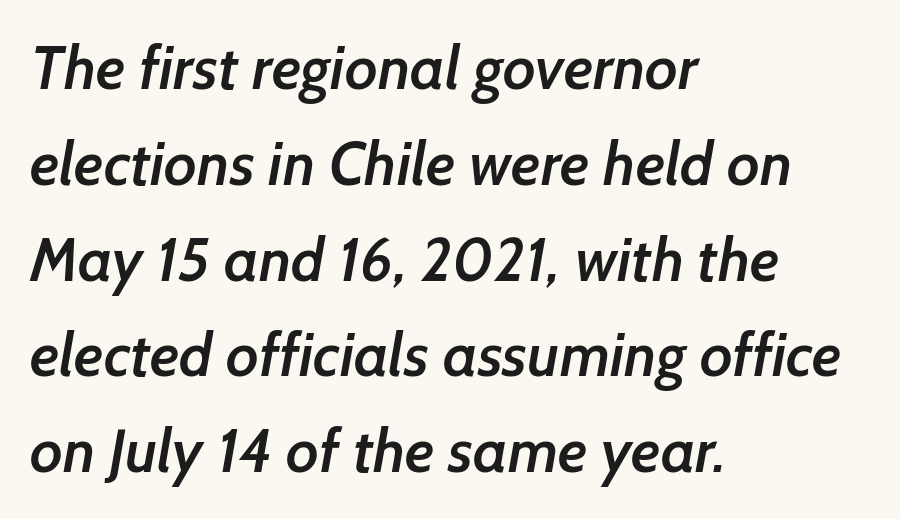
Q: Is the text bold? A: Semi-bold.
Q: Is the typeface a serif or a sans-serif typeface? A: Sans-serif.
Q: Is the text underlined? A: No.
Q: How is the paragraph aligned? A: Left-aligned.
Q: Is the spacing between letters normal or unusually wide? A: Normal.
Q: Is the spacing between lines tight, normal or loose? A: Normal.
Q: Width (condensed, normal, or wide)? A: Normal.
Q: Stroke contrast? A: Low.
Q: x-height? A: Medium.
Q: Monospaced? A: No.
